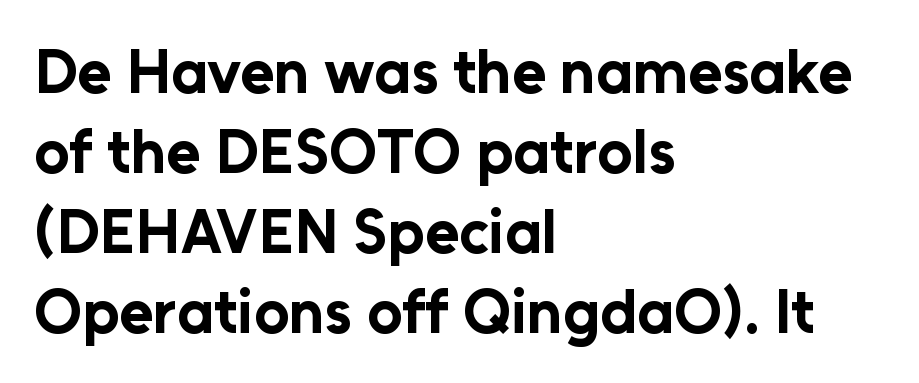
Horizontally, the lines are justified to the leading edge only. The glyphs have the mass of a bold cut. The specimen reads as upright at a glance. Line spacing here is normal.
